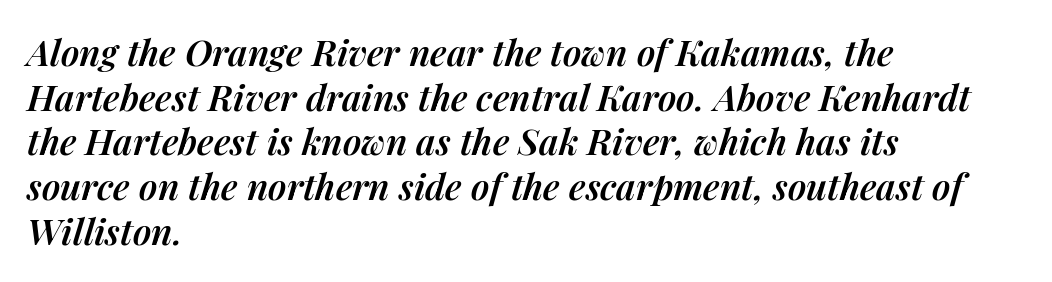
{"italic": "yes", "lean": "right", "slant_degrees": 14, "bold": "semi", "weight": "semibold", "width": "normal", "stroke_contrast": "medium", "x_height": "medium", "monospaced": "no", "underline": "no", "align": "left", "line_spacing_ratio": 1.24, "letter_spacing": "normal", "letter_spacing_em": 0.0, "glyph_px": 36}
